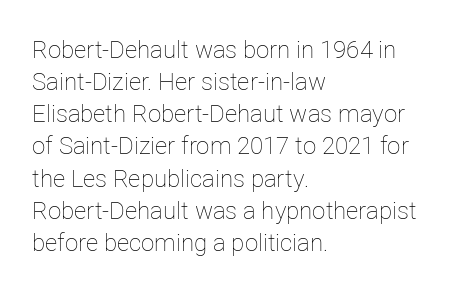
The strip under each line holds only bare page. You could call the tracking neutral — neither tight nor loose. Where is the straight margin? On the left. Upright lettering throughout. The weight tops out at a normal text grade.
